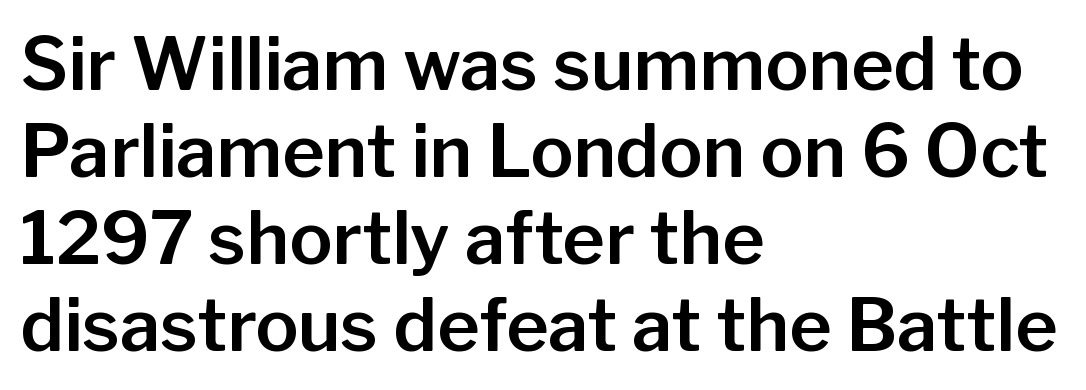
Q: Is the text italic (slanted)? A: No, it is upright.
Q: Is the typeface a serif or a sans-serif typeface? A: Sans-serif.
Q: Is the text underlined? A: No.
Q: How is the paragraph aligned? A: Left-aligned.
Q: Is the spacing between letters normal or unusually wide? A: Normal.
Q: Width (condensed, normal, or wide)? A: Normal.
Q: Stroke contrast? A: Low.
Q: x-height? A: Medium.
Q: Monospaced? A: No.
